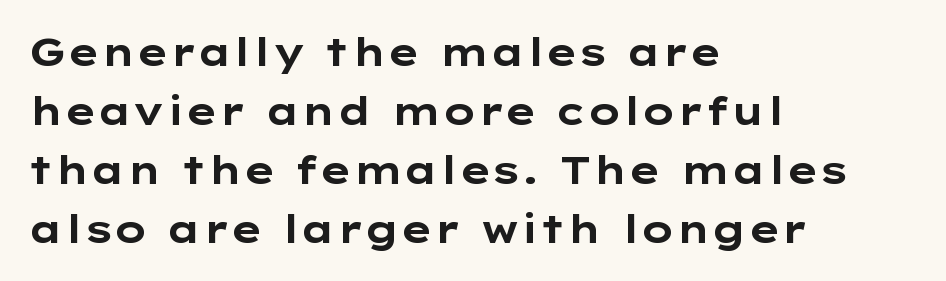
Q: Is the text bold? A: Yes.
Q: Is the text italic (slanted)? A: No, it is upright.
Q: Is the typeface a serif or a sans-serif typeface? A: Sans-serif.
Q: Is the text underlined? A: No.
Q: How is the paragraph aligned? A: Left-aligned.
Q: Is the spacing between letters normal or unusually wide? A: Normal.
Q: Is the spacing between lines tight, normal or loose? A: Normal.
Q: Width (condensed, normal, or wide)? A: Wide.
Q: Stroke contrast? A: Low.
Q: x-height? A: Medium.
Q: Monospaced? A: No.
